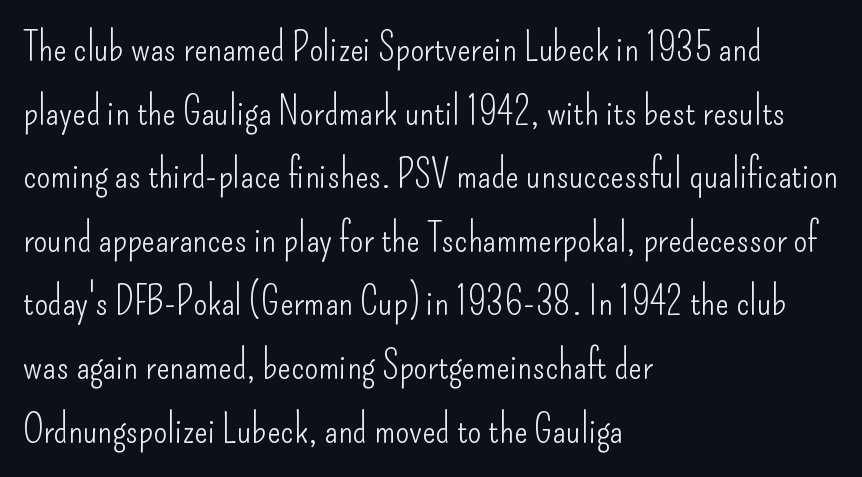
Vertical strokes here are truly vertical. What kind of face is this? One without serifs — a sans. Leading: standard. Think standard paragraph weight, or any step lighter than that.
